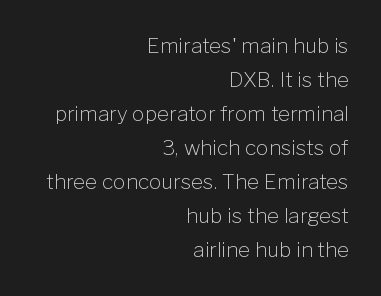
The strokes carry an ordinary text weight at most. Horizontal alignment here is rightward, an uncommon choice for prose. Nope, not italic — everything's standing straight. The face used here is rendered with its standard letterfit.
